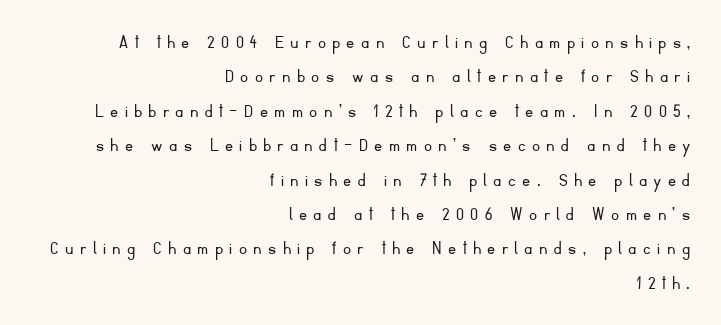
The image shows 20 px text type, upright; set right-aligned, line spacing 1.72x, unusually wide letter spacing (+0.32 em), not underlined.
